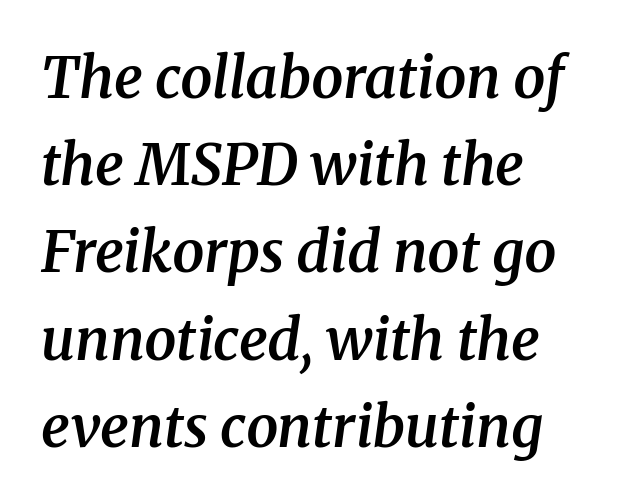
Q: Is the text bold? A: Semi-bold.
Q: Is the text italic (slanted)? A: Yes, it leans right by about 8 degrees.
Q: Is the typeface a serif or a sans-serif typeface? A: Serif.
Q: Is the text underlined? A: No.
Q: How is the paragraph aligned? A: Left-aligned.
Q: Is the spacing between letters normal or unusually wide? A: Normal.
Q: Is the spacing between lines tight, normal or loose? A: Normal.
Q: Width (condensed, normal, or wide)? A: Normal.
Q: Stroke contrast? A: Medium.
Q: x-height? A: Medium.
Q: Monospaced? A: No.
